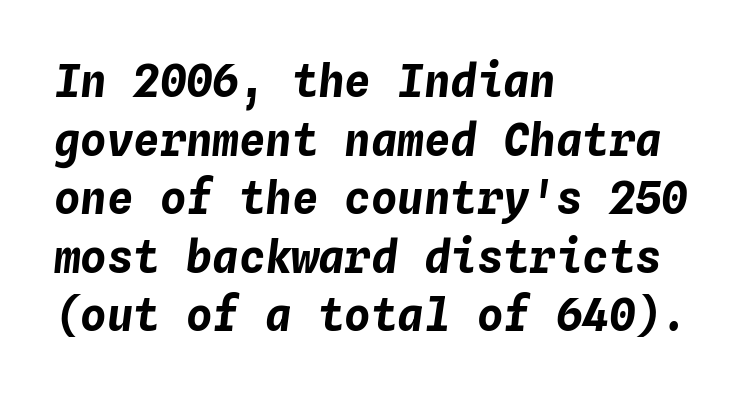
Q: Is the text bold? A: Yes.
Q: Is the text italic (slanted)? A: Yes, it leans right by about 4 degrees.
Q: Is the text underlined? A: No.
Q: How is the paragraph aligned? A: Left-aligned.
Q: Is the spacing between letters normal or unusually wide? A: Normal.
Q: Is the spacing between lines tight, normal or loose? A: Normal.
Q: Width (condensed, normal, or wide)? A: Normal.
Q: Stroke contrast? A: Low.
Q: x-height? A: Medium.
Q: Monospaced? A: Yes.
